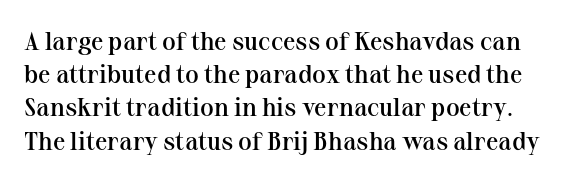
The image shows 25 px text type, upright; set normal line spacing (1.33x), normal letter spacing, not underlined.
